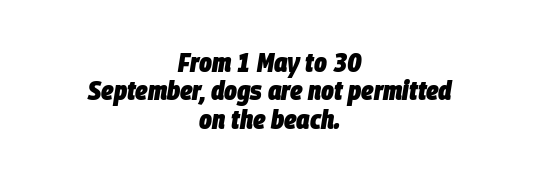
The image shows 27 px bold type, italic (leaning right); set centered, tight line spacing (1.05x), normal letter spacing, not underlined.
